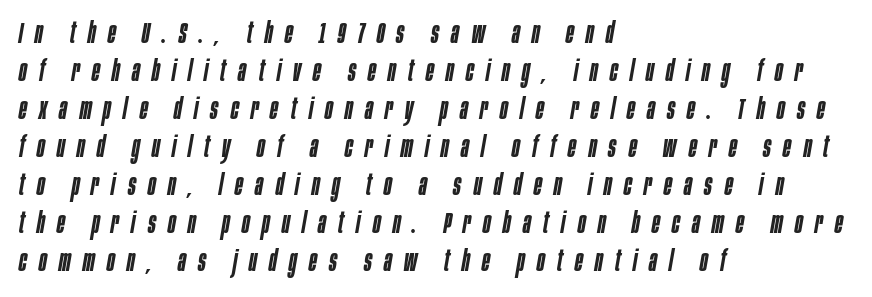
{"italic": "yes", "lean": "right", "slant_degrees": 10, "bold": "semi", "weight": "semibold", "width": "condensed", "stroke_contrast": "low", "x_height": "large", "monospaced": "no", "underline": "no", "align": "left", "line_spacing": "normal", "line_spacing_ratio": 1.31, "letter_spacing": "wide", "letter_spacing_em": 0.42, "glyph_px": 29}
